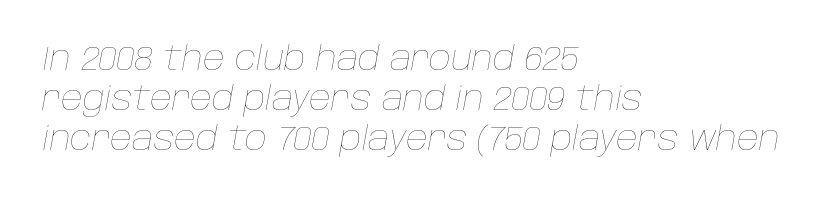
Here the designer chose a conventional face with non-uniform glyph widths. Quick note: underline off. A light-to-regular cut is what we see here. Line starts are locked; line ends wander. Every character sits at an angle, as italics do.
